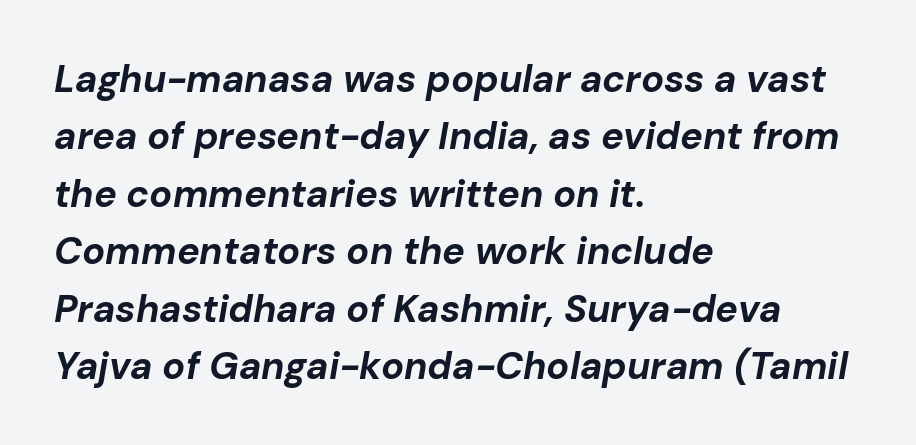
{"italic": "yes", "lean": "right", "slant_degrees": 10, "bold": "yes", "weight": "bold", "width": "normal", "stroke_contrast": "low", "x_height": "medium", "monospaced": "no", "underline": "no", "align": "left", "line_spacing": "normal", "line_spacing_ratio": 1.51, "letter_spacing": "normal", "letter_spacing_em": 0.0, "glyph_px": 38}
